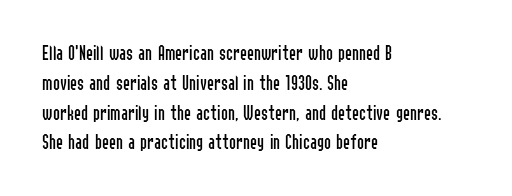
Q: Is the text bold? A: No.
Q: Is the text italic (slanted)? A: No, it is upright.
Q: Is the text underlined? A: No.
Q: How is the paragraph aligned? A: Left-aligned.
Q: Is the spacing between letters normal or unusually wide? A: Normal.
Q: Is the spacing between lines tight, normal or loose? A: Normal.
